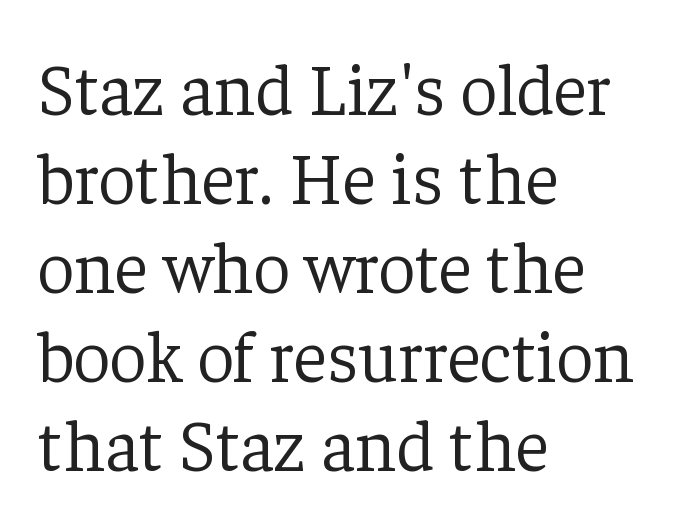
The image shows 73 px light serif type, upright; set left-aligned, line spacing 1.22x, normal letter spacing, not underlined; low stroke contrast and a medium x-height.
